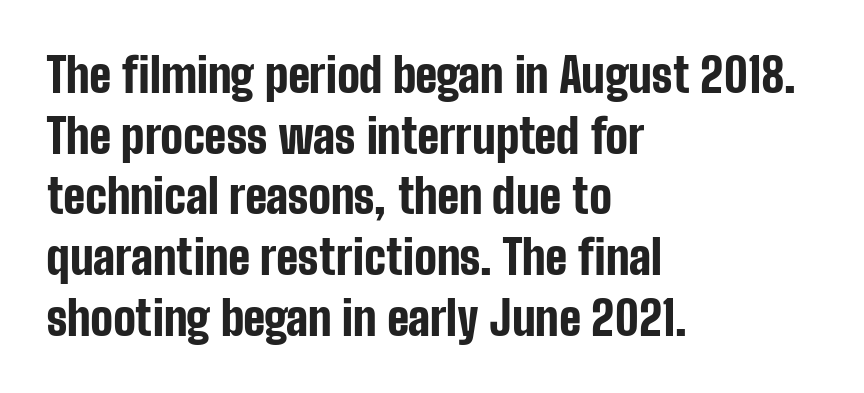
{"serif": "no", "italic": "no", "bold": "yes", "weight": "bold", "width": "condensed", "stroke_contrast": "low", "x_height": "medium", "monospaced": "no", "underline": "no", "align": "left", "line_spacing": "normal", "line_spacing_ratio": 1.29, "letter_spacing": "normal", "letter_spacing_em": 0.0, "glyph_px": 47}
